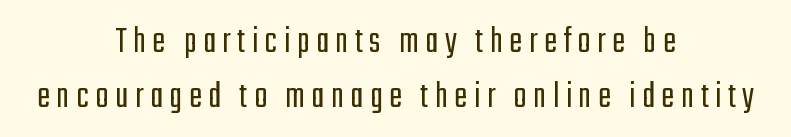
The space between consecutive lines is moderate. The letters look calm and open, with moderate or lighter stems. The typesetter chose a symmetrical, centered arrangement here. Quick note: underline off. Notice how the stems are strictly vertical — no italics here.
